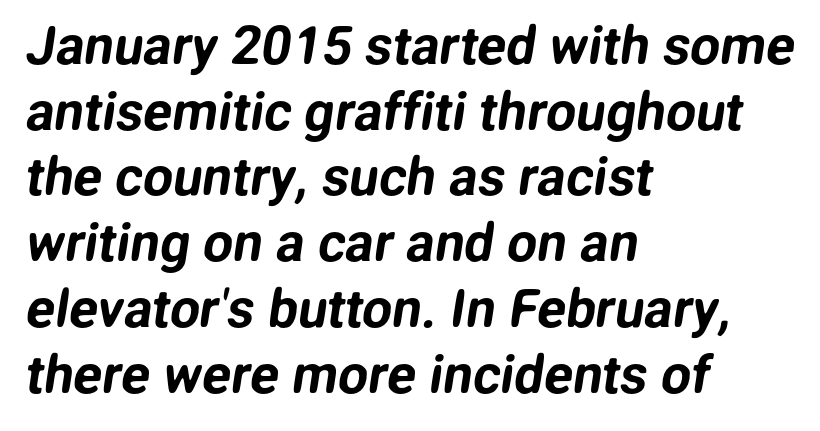
What kind of face is this? One without serifs — a sans. Layout note: lines flush left. The strip under each line holds only bare page. Honestly, the letter spacing is just normal — you wouldn't notice it.
